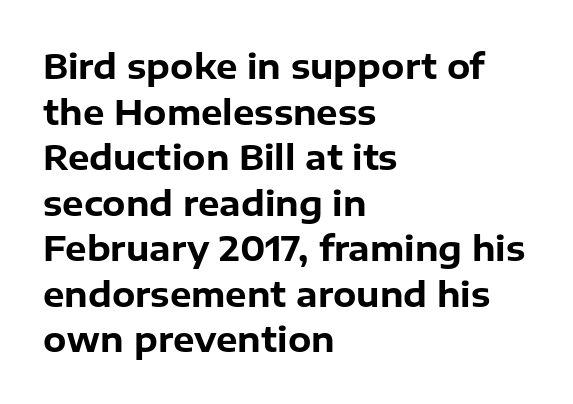
{"serif": "no", "italic": "no", "bold": "yes", "weight": "bold", "width": "normal", "stroke_contrast": "low", "x_height": "medium", "monospaced": "no", "underline": "no", "align": "left", "line_spacing": "normal", "line_spacing_ratio": 1.34, "letter_spacing": "normal", "letter_spacing_em": 0.0, "glyph_px": 34}
